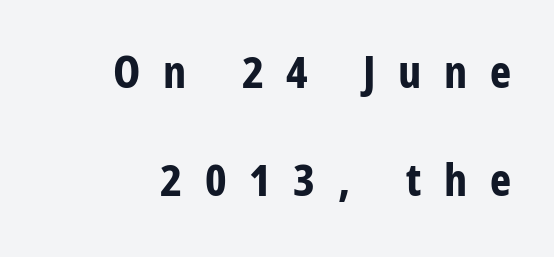
{"serif": "no", "italic": "no", "bold": "yes", "weight": "bold", "width": "condensed", "stroke_contrast": "low", "x_height": "large", "monospaced": "no", "underline": "no", "line_spacing": "loose", "line_spacing_ratio": 2.4, "letter_spacing": "wide", "letter_spacing_em": 0.5, "glyph_px": 45}
